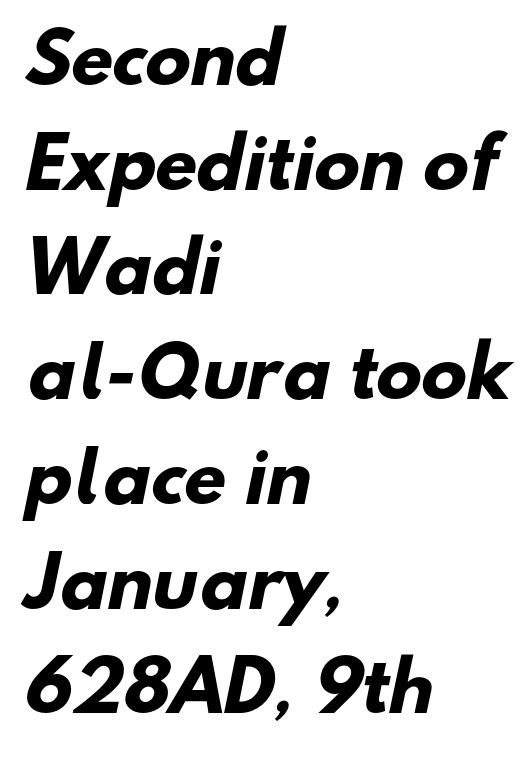
Each letter keeps its own natural width here, so spacing adapts to shape. Descenders are the only things crossing below the line. Quick note: interline space is typical. The passage shown has conventional tracking throughout.
